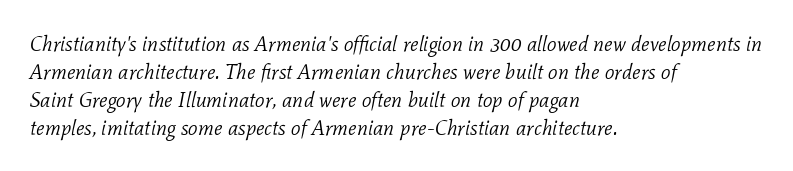
Short note: letters normally spaced. The typeface has the unassuming heft of standard copy or less. Left-aligned paragraph, ragged on the right. The rows are spaced the way most documents space them. This sample uses an oblique cut, with every glyph tilted off the vertical. The gap between lines stays unmarked.
